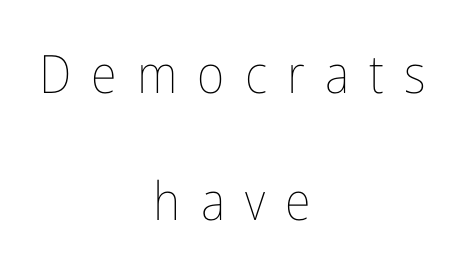
{"italic": "no", "bold": "no", "weight": "thin", "width": "condensed", "stroke_contrast": "low", "x_height": "medium", "monospaced": "no", "underline": "no", "align": "center", "line_spacing": "loose", "line_spacing_ratio": 2.4, "letter_spacing": "wide", "letter_spacing_em": 0.38, "glyph_px": 53}
